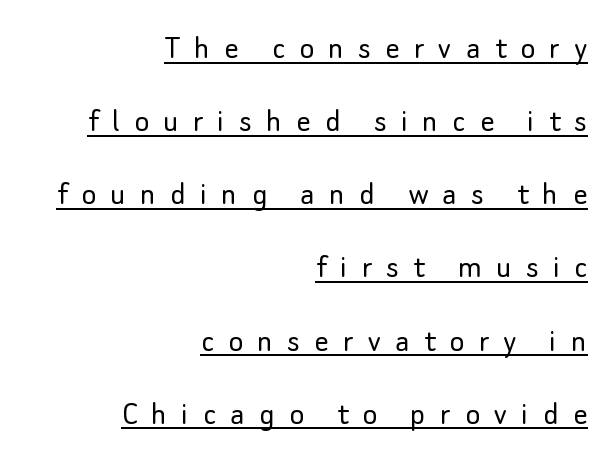
The image shows 35 px light sans-serif type, upright; set right-aligned, loose line spacing (2.09x), unusually wide letter spacing (+0.41 em), underlined; low stroke contrast and a small x-height.
